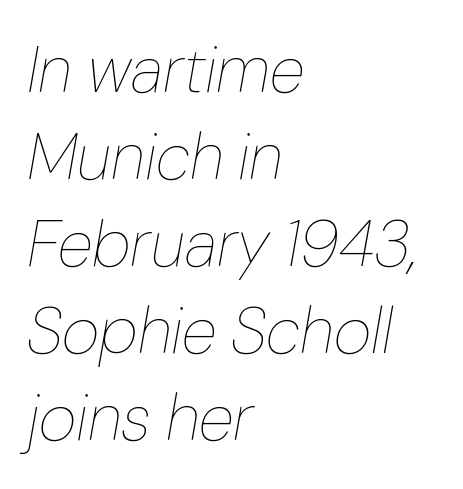
{"italic": "yes", "lean": "right", "slant_degrees": 10, "bold": "no", "weight": "thin", "width": "normal", "stroke_contrast": "low", "x_height": "medium", "monospaced": "no", "underline": "no", "align": "left", "line_spacing": "normal", "line_spacing_ratio": 1.34, "letter_spacing": "normal", "letter_spacing_em": 0.0, "glyph_px": 65}
